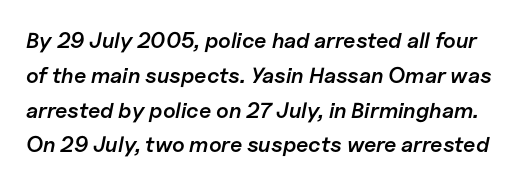
Is there much room between lines? A standard amount, neither cramped nor airy. The passage shown leans; its letterforms are oblique. Emphasis by weight is partial: semibold. The strip under each line holds only bare page. Inter-character spacing is left at the font's built-in metrics.
